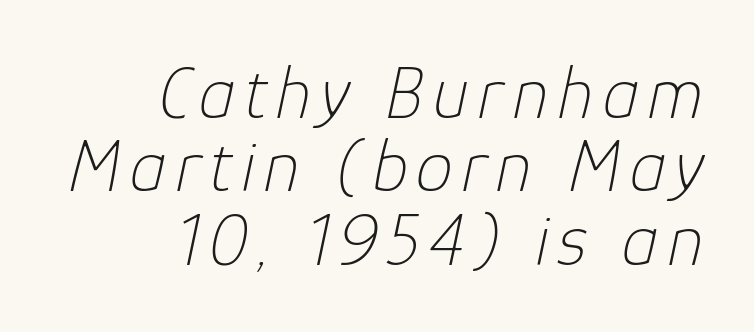
Check under the words: just untouched page. Typeset ragged left — the right edge is the straight one. Each letter keeps its own natural width here, so spacing adapts to shape. These glyphs show unthickened strokes, regular width or finer.
